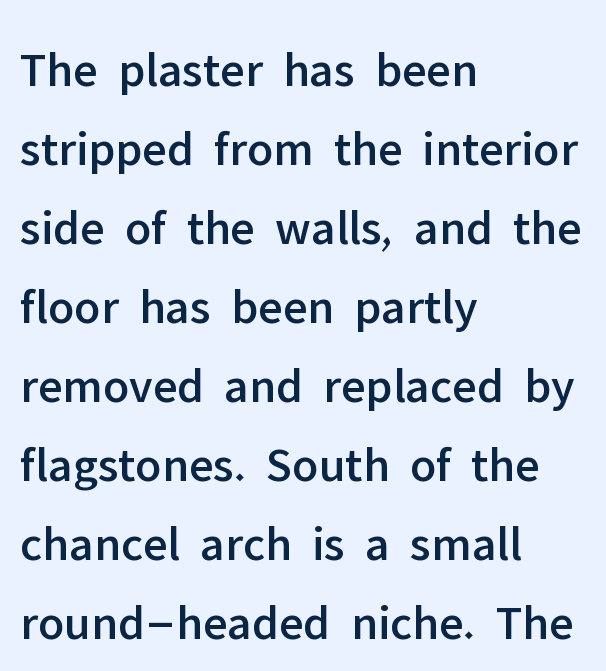
Spacing verdict: proportional, widths tailored to each character. Baseline-to-baseline distance is the conventional proportion of letter height. The ragged edge is on the right, which tells us the setting is flush left. Nobody drew a line under any word here. Classification — sans serif. Characters remain perfectly vertical along every line.
